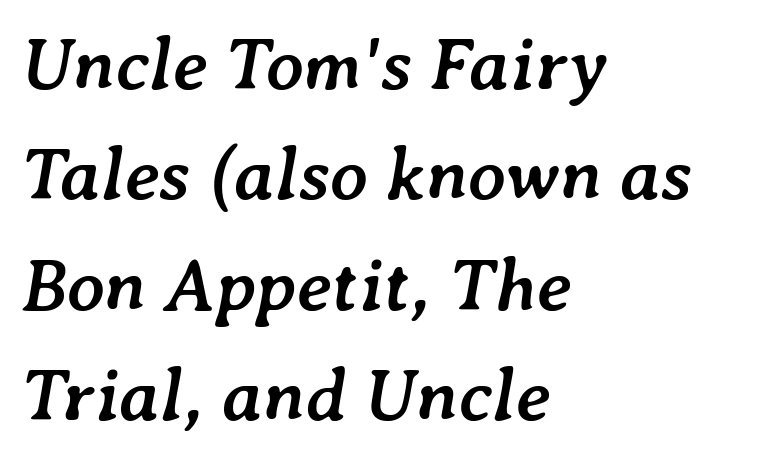
{"italic": "yes", "lean": "right", "slant_degrees": 7, "bold": "yes", "weight": "semibold", "width": "normal", "stroke_contrast": "low", "x_height": "medium", "monospaced": "no", "underline": "no", "align": "left", "line_spacing": "normal", "line_spacing_ratio": 1.49, "letter_spacing": "normal", "letter_spacing_em": 0.0, "glyph_px": 74}
